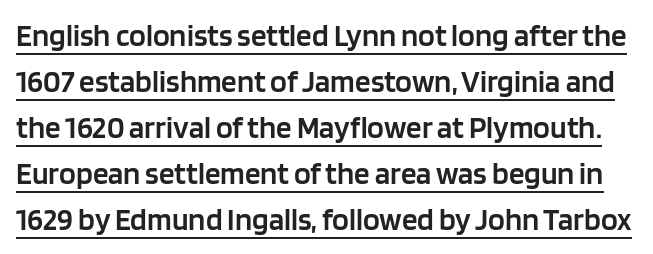
The image shows 31 px semibold sans-serif type, upright; set normal line spacing (1.48x), normal letter spacing, underlined; low stroke contrast and a large x-height.
